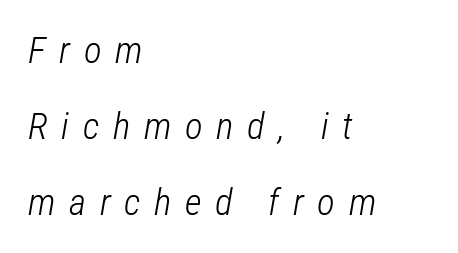
Posture: slanted. Lines of text with bare space underneath. The text block is weighted toward the left margin, trailing off unevenly rightward. Widely set lines give the paragraph a tall, airy silhouette. Do the characters align in a grid? No, the font is proportional.
